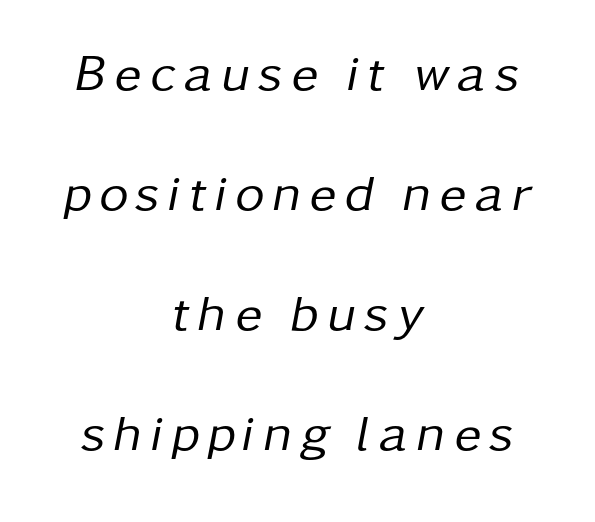
Q: Is the text bold? A: No.
Q: Is the text italic (slanted)? A: Yes, it leans right by about 11 degrees.
Q: Is the text underlined? A: No.
Q: How is the paragraph aligned? A: Centered.
Q: Is the spacing between lines tight, normal or loose? A: Loose.
Q: Width (condensed, normal, or wide)? A: Normal.
Q: Stroke contrast? A: Low.
Q: x-height? A: Medium.
Q: Monospaced? A: No.
